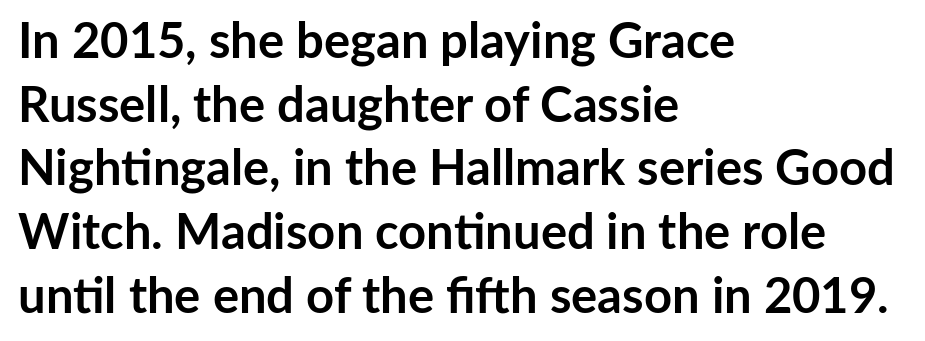
Q: Is the text bold? A: Yes.
Q: Is the text italic (slanted)? A: No, it is upright.
Q: Is the typeface a serif or a sans-serif typeface? A: Sans-serif.
Q: Is the text underlined? A: No.
Q: How is the paragraph aligned? A: Left-aligned.
Q: Is the spacing between letters normal or unusually wide? A: Normal.
Q: Is the spacing between lines tight, normal or loose? A: Normal.
Q: Width (condensed, normal, or wide)? A: Normal.
Q: Stroke contrast? A: Low.
Q: x-height? A: Medium.
Q: Monospaced? A: No.
